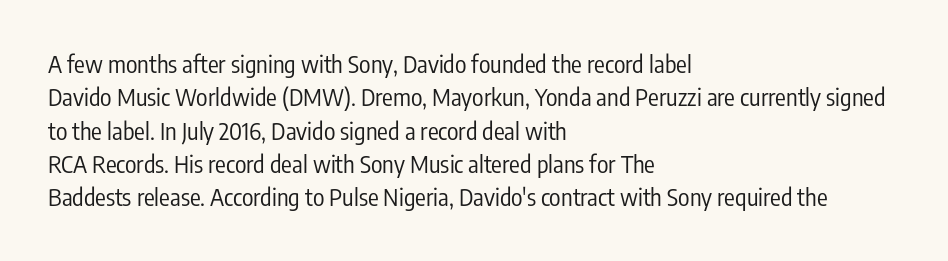
The image shows 24 px text type, upright; set left-aligned, normal line spacing (1.39x), normal letter spacing, not underlined.
